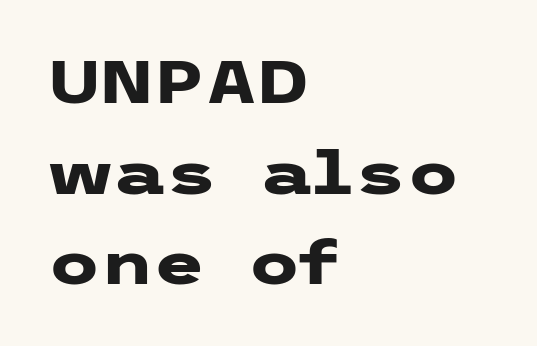
Q: Is the text bold? A: Yes.
Q: Is the text italic (slanted)? A: No, it is upright.
Q: Is the typeface a serif or a sans-serif typeface? A: Sans-serif.
Q: Is the text underlined? A: No.
Q: How is the paragraph aligned? A: Left-aligned.
Q: Is the spacing between letters normal or unusually wide? A: Normal.
Q: Is the spacing between lines tight, normal or loose? A: Normal.
Q: Width (condensed, normal, or wide)? A: Wide.
Q: Stroke contrast? A: Low.
Q: x-height? A: Medium.
